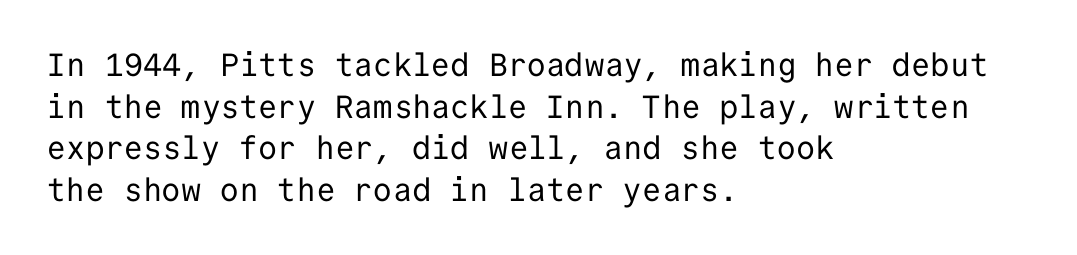
Each letter, wide or thin by design, is forced into the same width here. This rendering leaves character spacing at its baseline value. Just letters on the line, the space beneath them empty. Characters remain perfectly vertical along every line. Is the block centered? No — it sits flush against the left margin. No extra ink here — the face is not bold.
